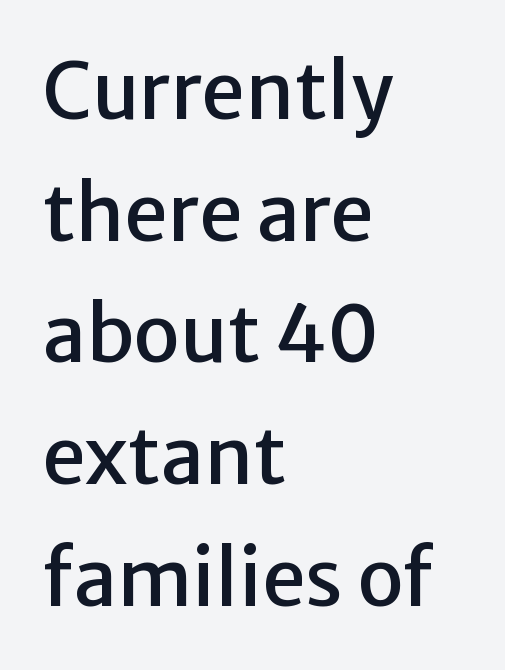
The image shows 78 px sans-serif type, upright; set left-aligned, normal line spacing (1.56x), normal letter spacing, not underlined; low stroke contrast and a medium x-height.
